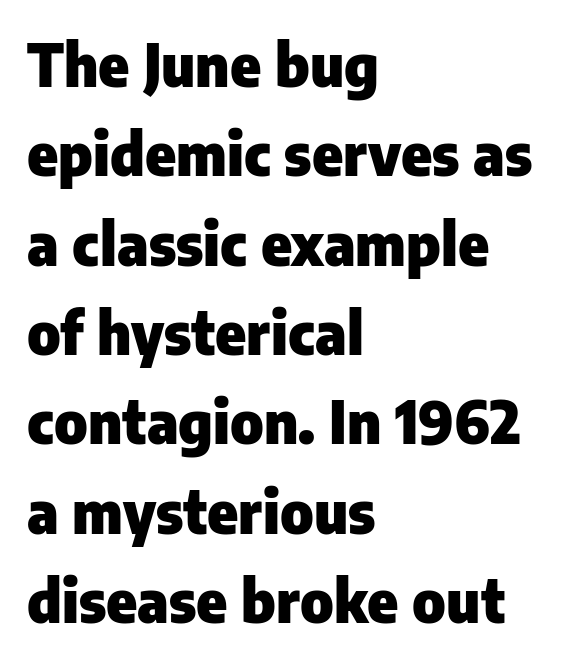
{"serif": "no", "italic": "no", "bold": "yes", "weight": "heavy", "width": "normal", "stroke_contrast": "low", "x_height": "medium", "monospaced": "no", "underline": "no", "align": "left", "line_spacing": "normal", "line_spacing_ratio": 1.54, "letter_spacing": "normal", "letter_spacing_em": 0.0, "glyph_px": 58}
